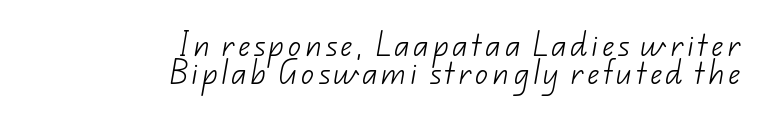
Q: Is the text bold? A: No.
Q: Is the text underlined? A: No.
Q: How is the paragraph aligned? A: Right-aligned.
Q: Is the spacing between lines tight, normal or loose? A: Tight.
